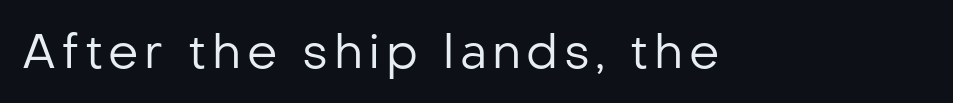
The image shows 48 px regular-weight sans-serif type, upright; set not underlined; low stroke contrast and a medium x-height.
